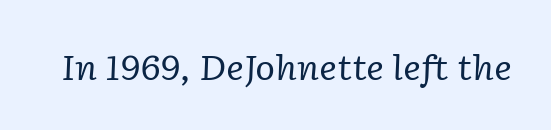
Q: Is the text bold? A: No.
Q: Is the text italic (slanted)? A: Yes, it leans right by about 2 degrees.
Q: Is the typeface a serif or a sans-serif typeface? A: Serif.
Q: Is the text underlined? A: No.
Q: Is the spacing between letters normal or unusually wide? A: Normal.
Q: Width (condensed, normal, or wide)? A: Normal.
Q: Stroke contrast? A: Low.
Q: x-height? A: Medium.
Q: Monospaced? A: No.
